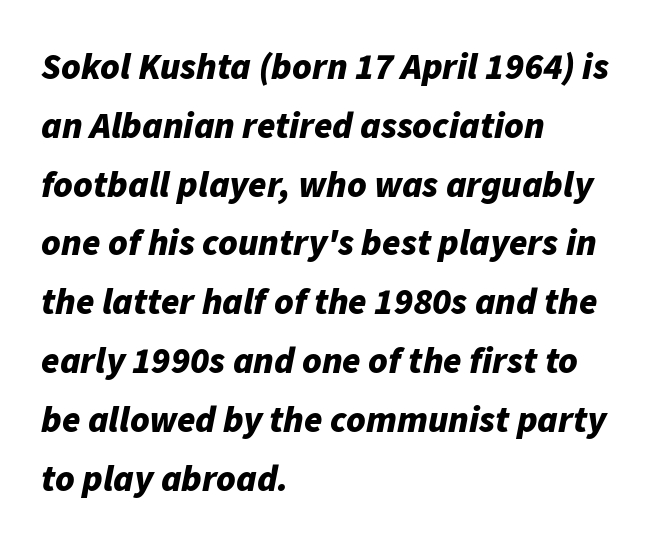
The image shows 37 px bold type, italic (leaning right); set left-aligned, normal line spacing (1.59x), normal letter spacing, not underlined; low stroke contrast and a medium x-height.
